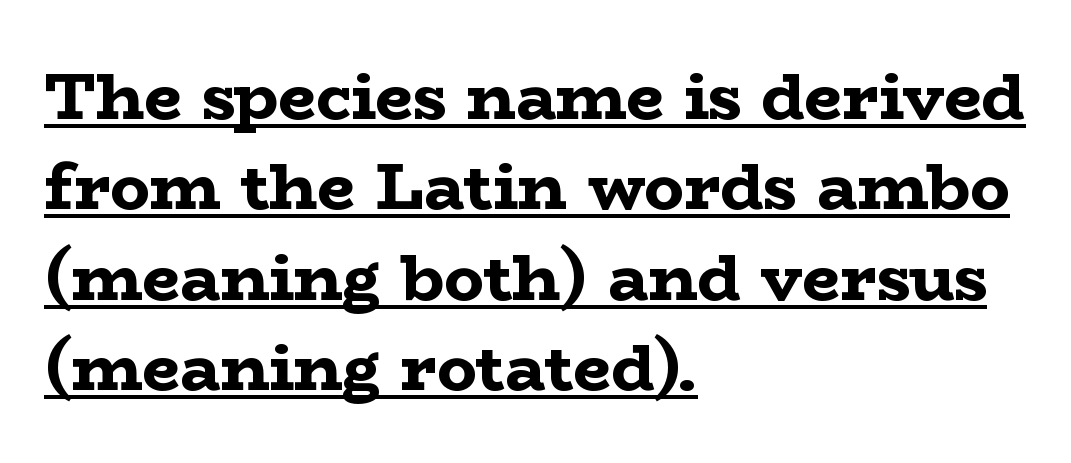
{"serif": "yes", "italic": "no", "bold": "yes", "weight": "bold", "width": "wide", "stroke_contrast": "low", "x_height": "medium", "monospaced": "no", "underline": "yes", "align": "left", "line_spacing": "normal", "line_spacing_ratio": 1.37, "letter_spacing": "normal", "letter_spacing_em": 0.0, "glyph_px": 66}
